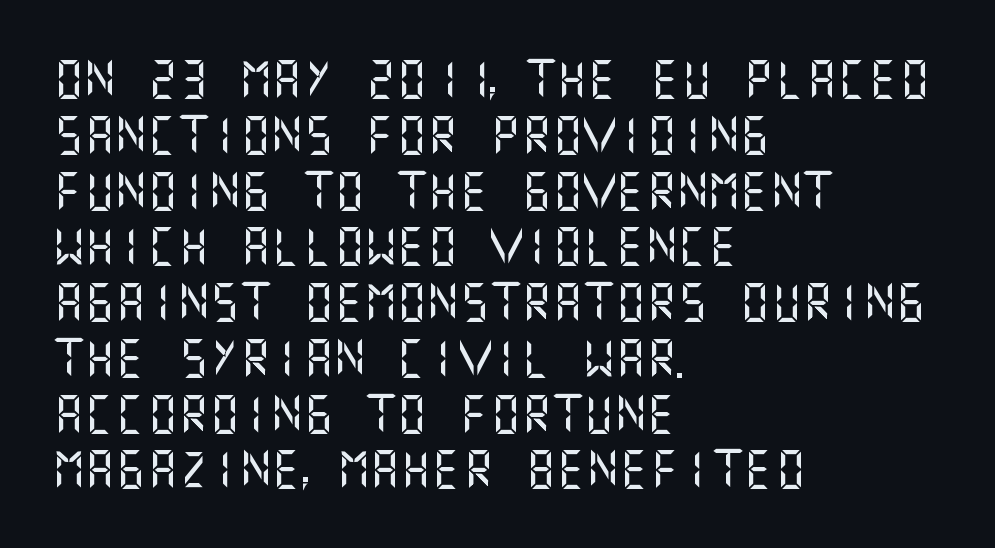
Note: no serifs on the glyphs. The paragraph has a hard left edge and a soft right edge. If you drew a line through each stem, it would be perfectly vertical. Rows of type keep a routine distance in the vertical direction. Characters follow at the spacing the type designer built in. Underline: absent.
